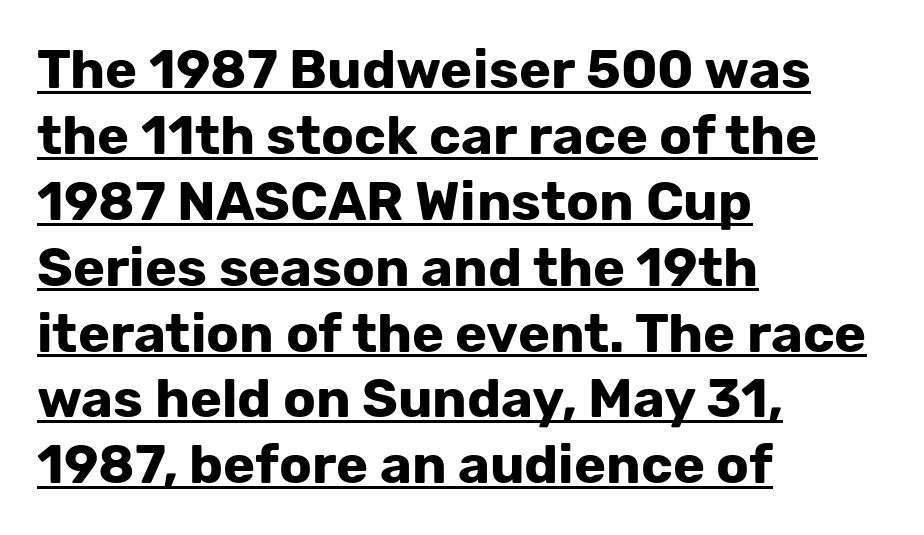
The image shows 54 px bold sans-serif type, upright; set left-aligned, line spacing 1.22x, normal letter spacing, underlined; low stroke contrast and a medium x-height.
